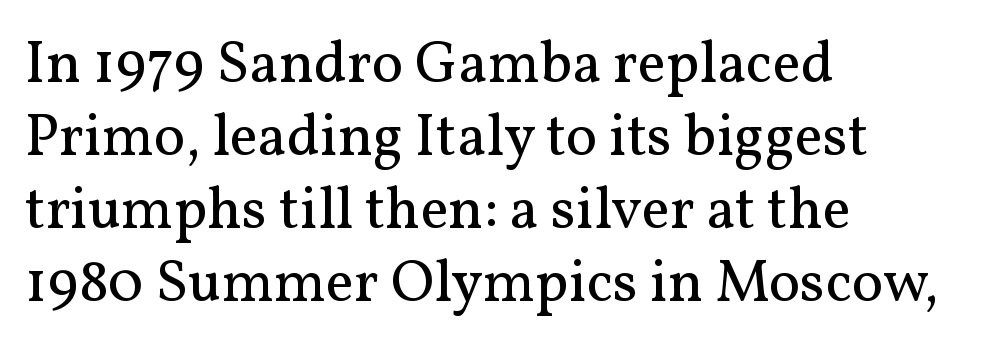
These glyphs show unthickened strokes, regular width or finer. Ordinary non-slanted type is in use. The typeface chosen for these lines features serifs. Do the characters align in a grid? No, the font is proportional.
